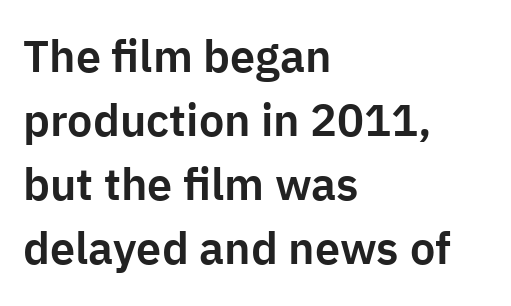
The image shows 45 px sans-serif type, upright; set left-aligned, normal line spacing (1.42x), normal letter spacing, not underlined; low stroke contrast and a medium x-height.
